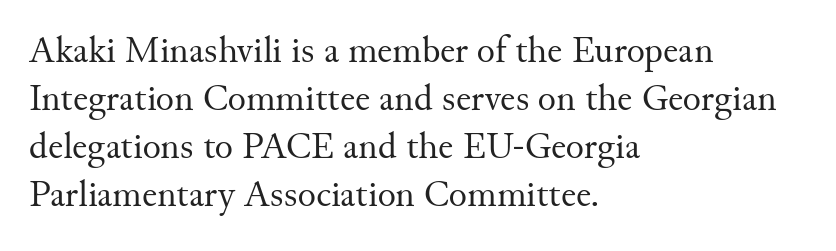
The rendering shows small feet on the letterforms — a serif design. A quiet, ordinary-to-light weight characterises the typeface. The line texture is even and compact thanks to regular tracking. The foot of each line stays bare and open.
